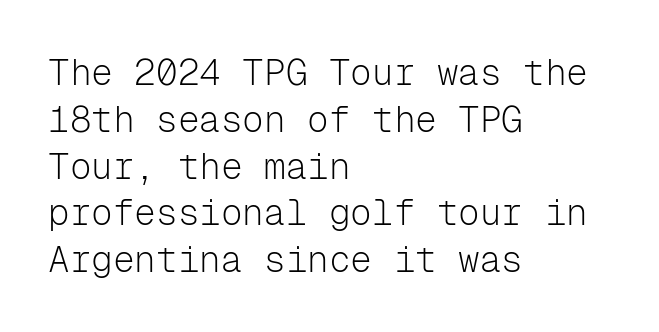
The image shows 36 px light sans-serif type, upright, monospaced; set left-aligned, normal line spacing (1.3x), normal letter spacing, not underlined; low stroke contrast and a medium x-height.
